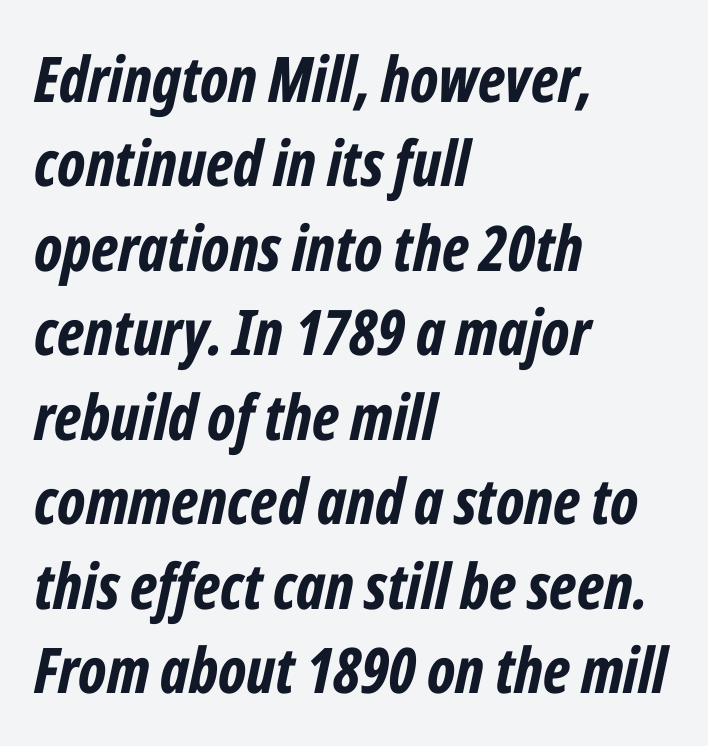
Would a proofreader flag this as italicized? Yes. The rendering keeps characters at their native spacing. Each row of text sits above clean, open space. You could not count columns in this text — the font is proportionally spaced. Each new line begins a customary step beneath the previous one.
